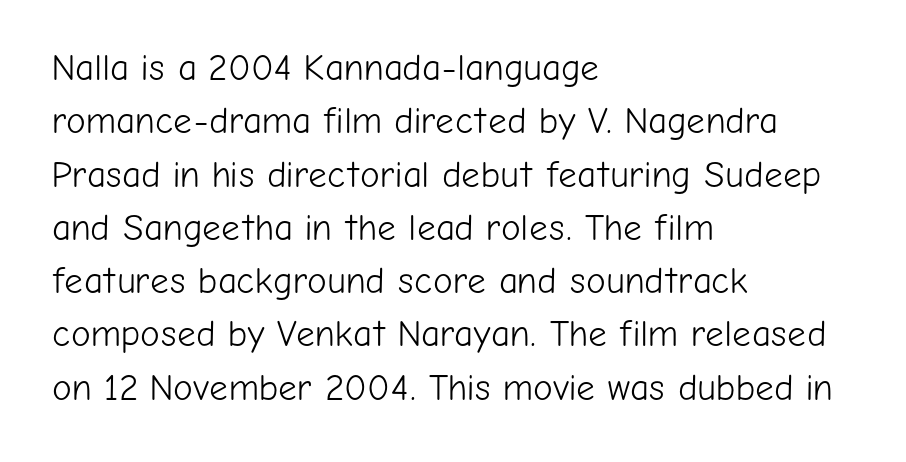
Q: Is the text bold? A: No.
Q: Is the text italic (slanted)? A: No, it is upright.
Q: Is the typeface a serif or a sans-serif typeface? A: Sans-serif.
Q: Is the text underlined? A: No.
Q: How is the paragraph aligned? A: Left-aligned.
Q: Is the spacing between letters normal or unusually wide? A: Normal.
Q: Is the spacing between lines tight, normal or loose? A: Normal.
Q: Width (condensed, normal, or wide)? A: Normal.
Q: Stroke contrast? A: Low.
Q: x-height? A: Medium.
Q: Monospaced? A: No.
